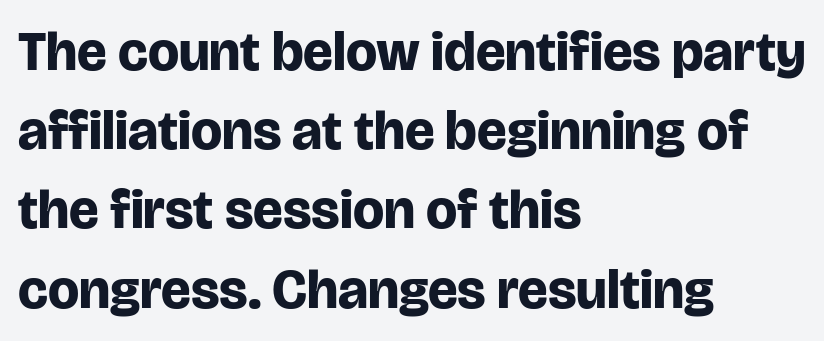
Q: Is the text bold? A: Yes.
Q: Is the text italic (slanted)? A: No, it is upright.
Q: Is the typeface a serif or a sans-serif typeface? A: Sans-serif.
Q: Is the text underlined? A: No.
Q: How is the paragraph aligned? A: Left-aligned.
Q: Is the spacing between letters normal or unusually wide? A: Normal.
Q: Is the spacing between lines tight, normal or loose? A: Normal.
Q: Width (condensed, normal, or wide)? A: Normal.
Q: Stroke contrast? A: Low.
Q: x-height? A: Large.
Q: Monospaced? A: No.
